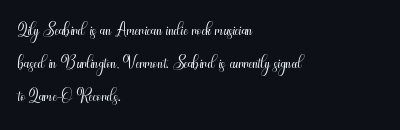
{"bold": "no", "underline": "no", "align": "left", "line_spacing": "normal", "line_spacing_ratio": 1.27, "letter_spacing": "normal", "letter_spacing_em": 0.0, "glyph_px": 26}
